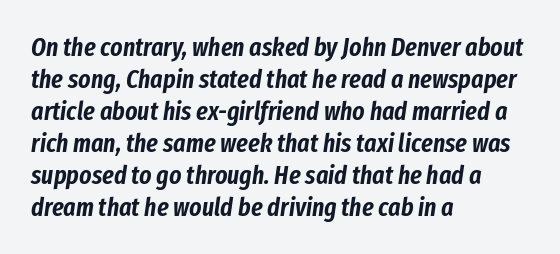
Honestly, there is no underline to notice here at all. An italicized treatment has been applied to the whole sample. Nothing unusual about the tracking: characters are spaced as the font intends. Each line starts at the same left margin while the right side varies.
